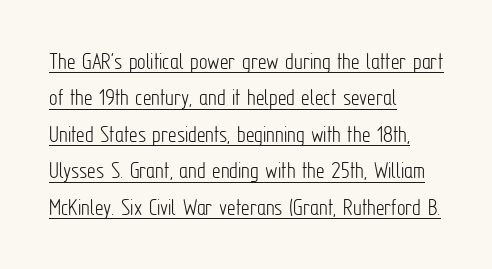
Q: Is the text bold? A: No.
Q: Is the text italic (slanted)? A: No, it is upright.
Q: Is the text underlined? A: Yes.
Q: How is the paragraph aligned? A: Left-aligned.
Q: Is the spacing between letters normal or unusually wide? A: Normal.
Q: Is the spacing between lines tight, normal or loose? A: Normal.
